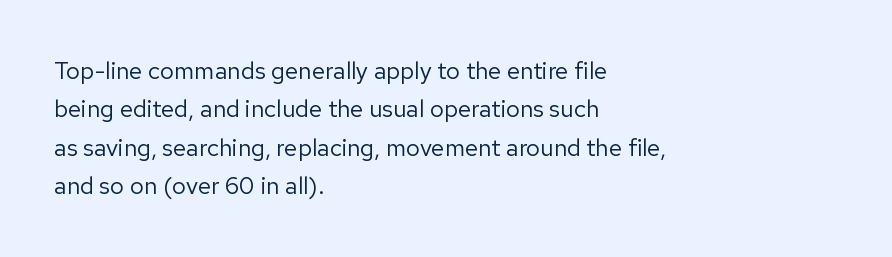
{"italic": "no", "bold": "no", "underline": "no", "align": "left", "line_spacing": "normal", "line_spacing_ratio": 1.6, "letter_spacing": "normal", "letter_spacing_em": 0.0, "glyph_px": 24}
